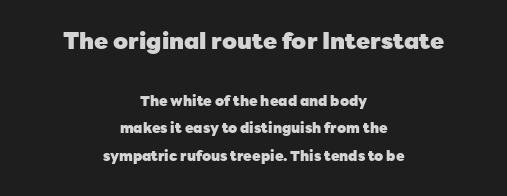
Q: Is the text bold? A: Yes.
Q: Is the text italic (slanted)? A: No, it is upright.
Q: Is the text underlined? A: No.
Q: How is the paragraph aligned? A: Centered.
Q: Is the spacing between letters normal or unusually wide? A: Normal.
Q: Is the spacing between lines tight, normal or loose? A: Loose.
Q: Which block of text is set in a larger size, the first (top) or the second (bottom)? A: The first (top) one.
